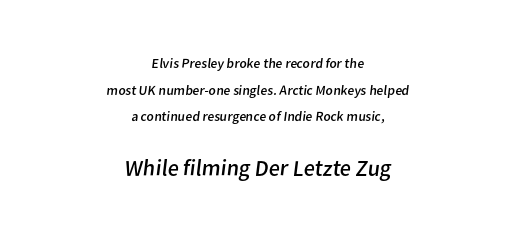
Q: Is the text bold? A: No.
Q: Is the text underlined? A: No.
Q: How is the paragraph aligned? A: Centered.
Q: Is the spacing between letters normal or unusually wide? A: Normal.
Q: Is the spacing between lines tight, normal or loose? A: Loose.
Q: Which block of text is set in a larger size, the first (top) or the second (bottom)? A: The second (bottom) one.
